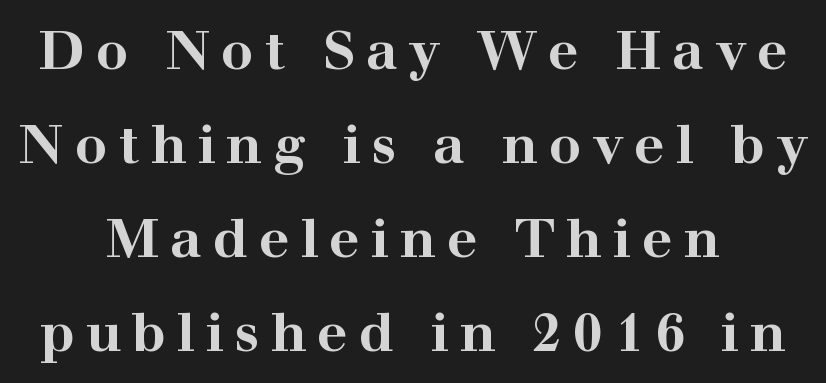
The image shows 54 px bold, wide serif type, upright; set centered, line spacing 1.74x, unusually wide letter spacing (+0.2 em), not underlined; high stroke contrast and a medium x-height.
